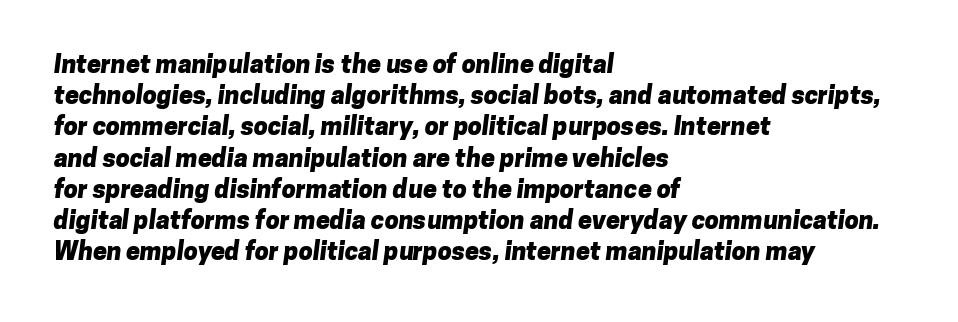
Horizontal alignment here is leftward, the default for most running prose. Rows of type keep a routine distance in the vertical direction. Bare-footed words on every line. Nothing unusual about the tracking: characters are spaced as the font intends.
